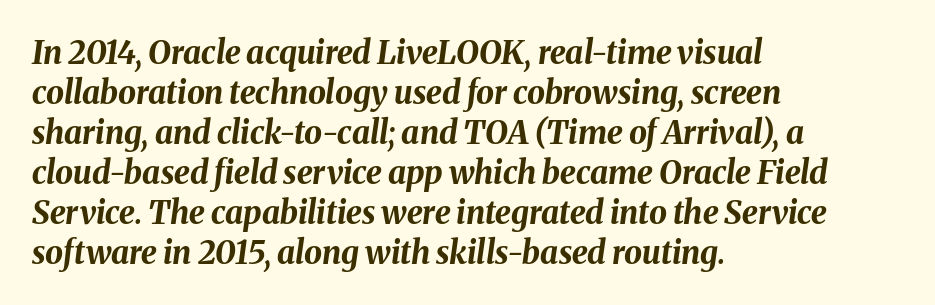
These lines are rendered in a variable-pitch font. These lines stack with their left ends in a neat column. Students, observe: this is what conventionally led text looks like. Heavy, bold letterforms.
